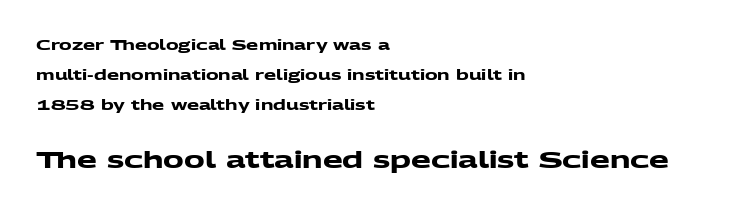
{"bold": "yes", "underline": "no", "align": "left", "line_spacing": "loose", "line_spacing_ratio": 2.16, "letter_spacing": "normal", "letter_spacing_em": 0.0, "larger_block": "second", "size_ratio": 1.64, "glyph_px": 23}
